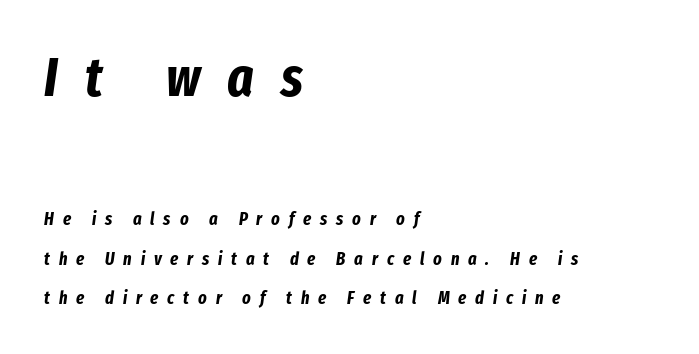
Weight: bold. The passage shown is not underscored anywhere. In this sample the first text group is rendered at the bigger scale. The axis of the letterforms is tilted away from vertical. Spacing verdict: proportional, widths tailored to each character.
